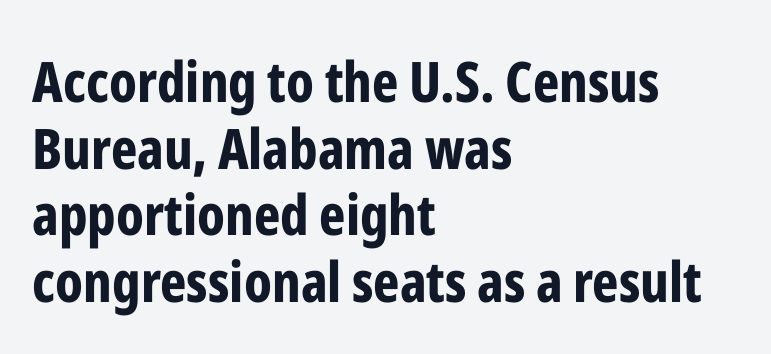
{"serif": "no", "italic": "no", "bold": "yes", "weight": "bold", "width": "condensed", "stroke_contrast": "low", "x_height": "medium", "monospaced": "no", "underline": "no", "align": "left", "line_spacing_ratio": 1.19, "letter_spacing": "normal", "letter_spacing_em": 0.0, "glyph_px": 56}
